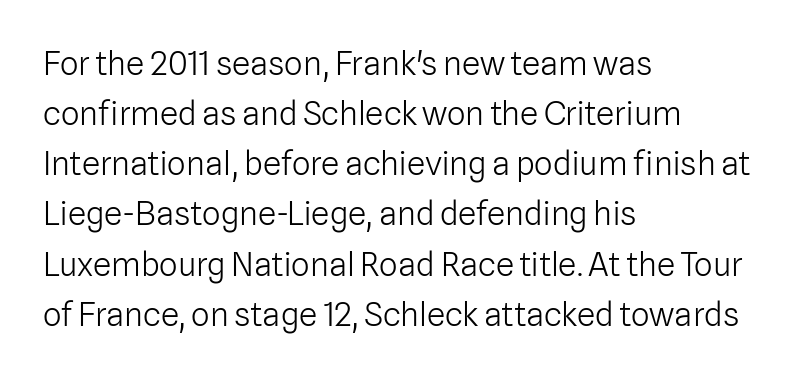
Underlining? Definitely not there. Spacing verdict: proportional, widths tailored to each character. Posture: vertical. Does the type have serifs? No, each stem ends abruptly.
